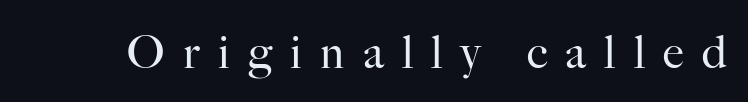
Q: Is the text bold? A: No.
Q: Is the text italic (slanted)? A: No, it is upright.
Q: Is the typeface a serif or a sans-serif typeface? A: Serif.
Q: Is the text underlined? A: No.
Q: Is the spacing between letters normal or unusually wide? A: Unusually wide.
Q: Width (condensed, normal, or wide)? A: Normal.
Q: Stroke contrast? A: High.
Q: x-height? A: Small.
Q: Monospaced? A: No.
